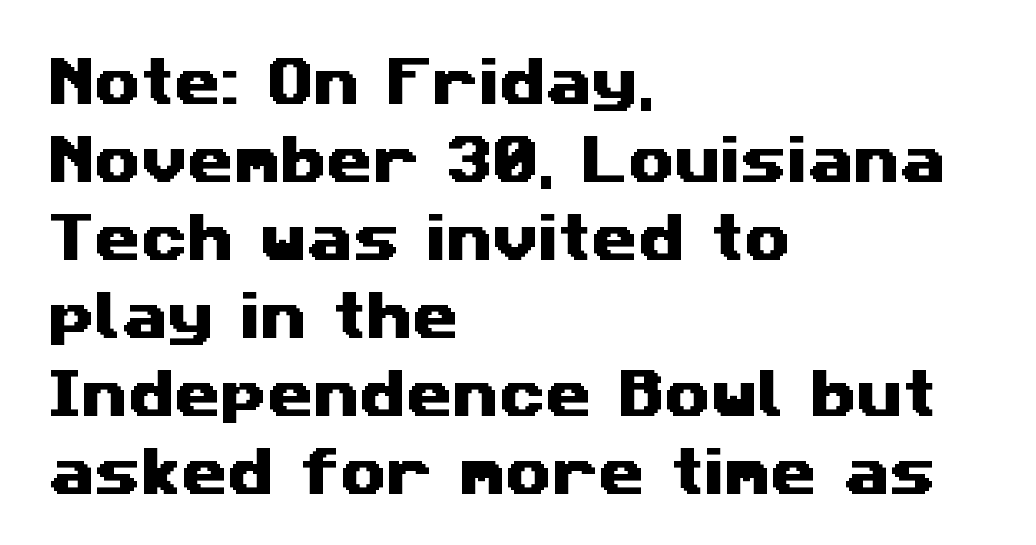
Each letter's strokes conclude bluntly, with no projecting serifs. The space beneath each line is pristine and unruled. This sample has the flowing, uneven cadence of proportional lettering. You could call the tracking neutral — neither tight nor loose. Is there much room between lines? A standard amount, neither cramped nor airy. Casual observation: everything's shoved over to the left.
